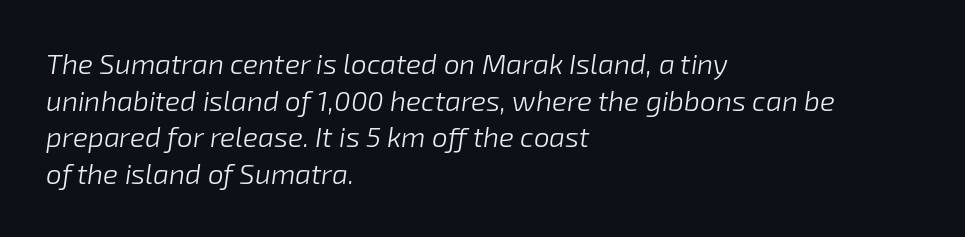
Just letters on the line, the space beneath them empty. The typography opts for an oblique posture over an upright one. Stems and bowls with no extra thickness — not bold. Proportional: the letters do not fall into vertical columns. This block has exactly the height ordinary leading produces.
